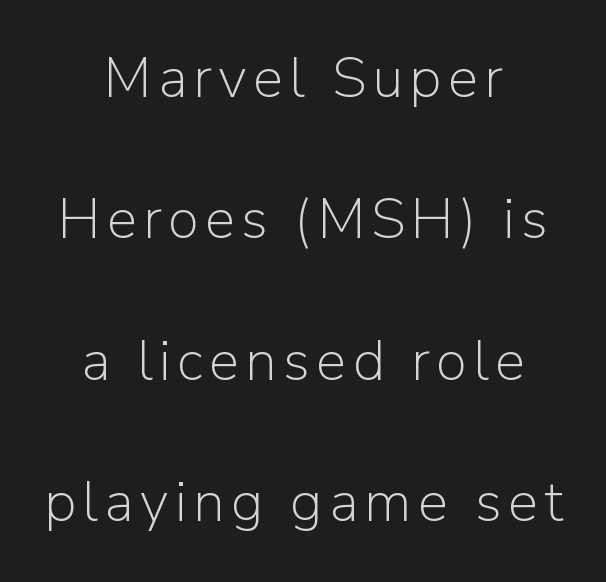
The image shows 57 px light sans-serif type, upright; set centered, loose line spacing (2.48x), not underlined; low stroke contrast and a medium x-height.
